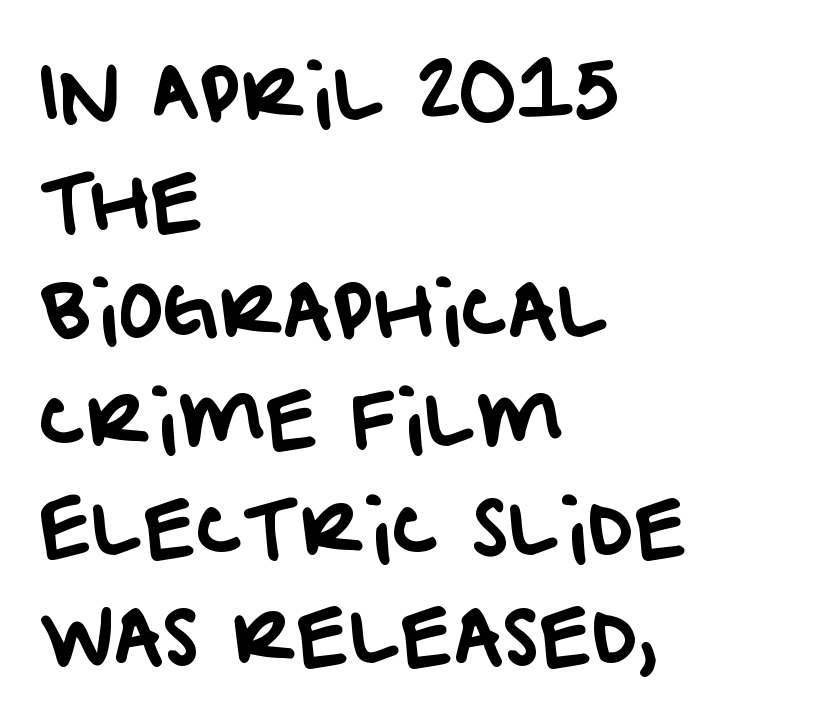
The image shows 76 px sans-serif type; set left-aligned, normal line spacing (1.43x), normal letter spacing, not underlined; low stroke contrast and a large x-height.
